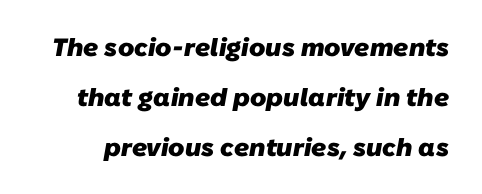
{"bold": "yes", "underline": "no", "line_spacing": "loose", "line_spacing_ratio": 2.0, "letter_spacing": "normal", "letter_spacing_em": 0.0, "glyph_px": 25}
